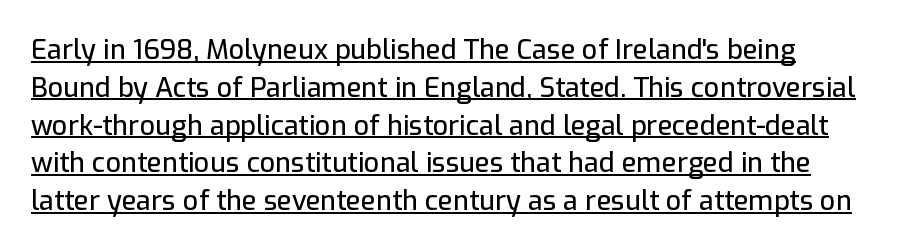
The image shows 27 px text type, upright; set normal line spacing (1.4x), normal letter spacing, underlined.
